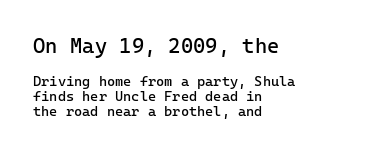
Q: Is the text bold? A: No.
Q: Is the text italic (slanted)? A: No, it is upright.
Q: Is the text underlined? A: No.
Q: How is the paragraph aligned? A: Left-aligned.
Q: Is the spacing between letters normal or unusually wide? A: Normal.
Q: Is the spacing between lines tight, normal or loose? A: Tight.
Q: Which block of text is set in a larger size, the first (top) or the second (bottom)? A: The first (top) one.
